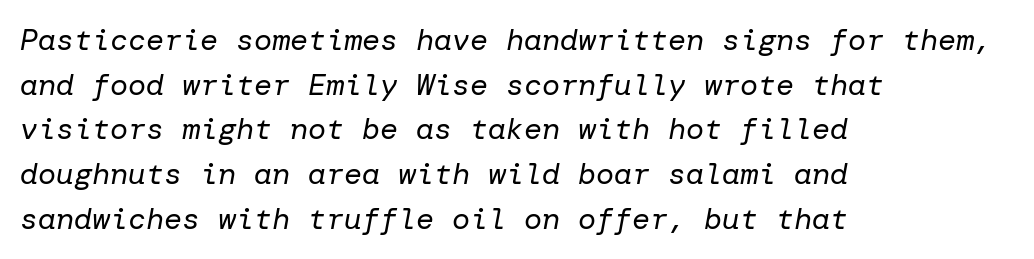
The glyphs are unaccompanied by any horizontal stroke below them. Nobody touched the tracking dial on this one. Style check: oblique. Horizontally, the lines are justified to the leading edge only. The rows are spaced the way most documents space them.
